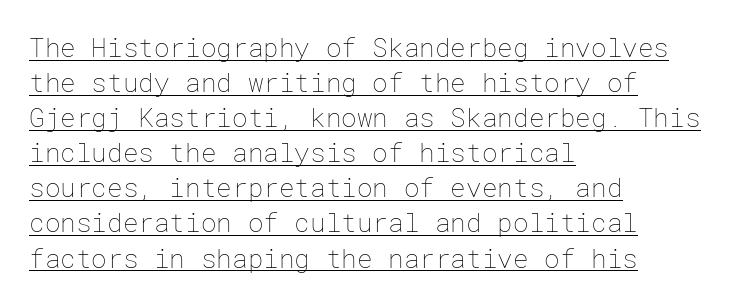
The image shows 26 px text type, upright; set left-aligned, normal line spacing (1.35x), normal letter spacing, underlined.
